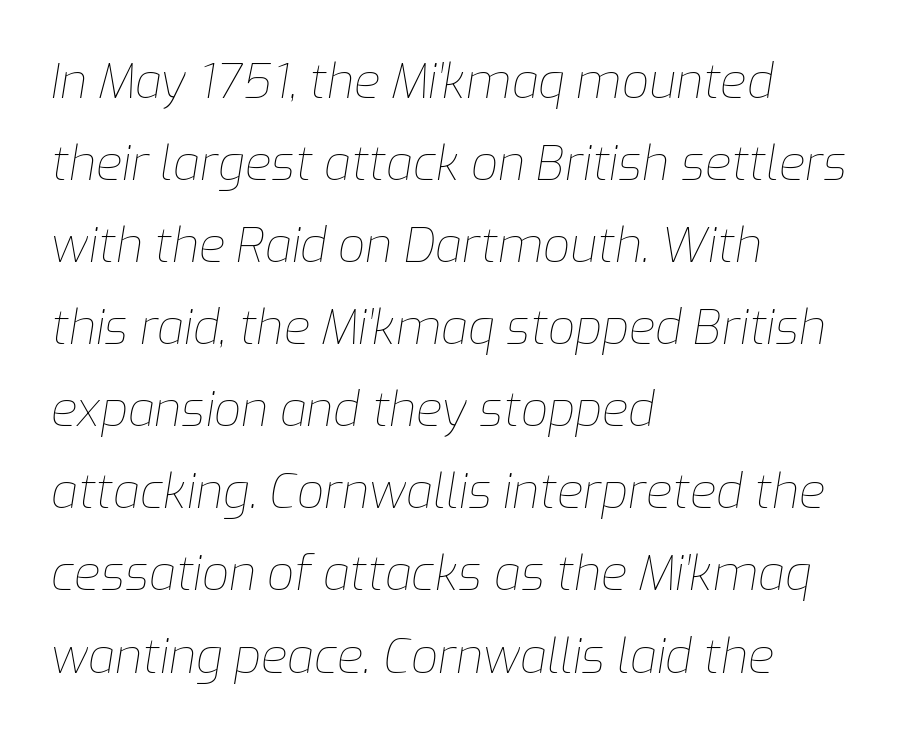
{"italic": "yes", "lean": "right", "slant_degrees": 9, "bold": "no", "weight": "thin", "width": "normal", "stroke_contrast": "low", "x_height": "medium", "monospaced": "no", "underline": "no", "align": "left", "line_spacing_ratio": 1.71, "letter_spacing": "normal", "letter_spacing_em": 0.0, "glyph_px": 48}
